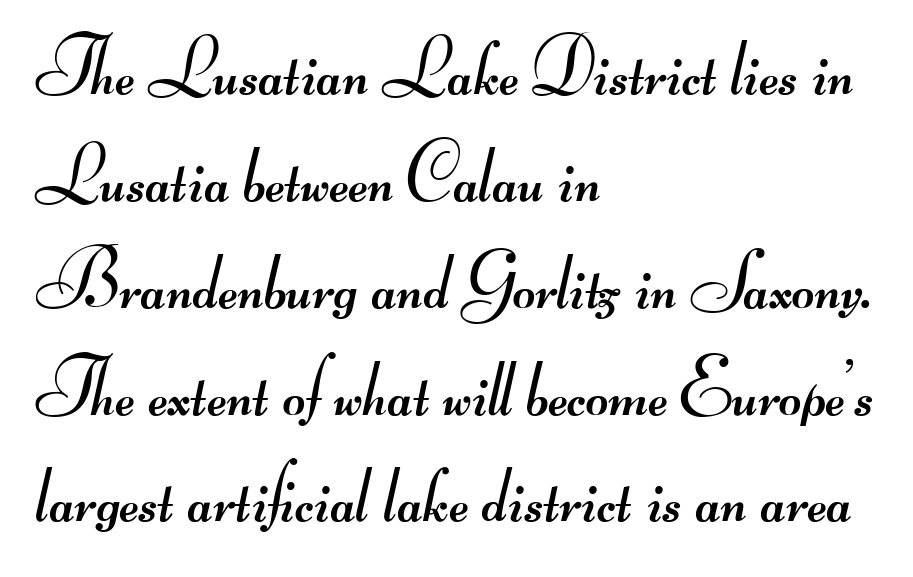
This sample uses a sans-serif face. These lines are set flush left with a ragged right edge. Spacing verdict: proportional, widths tailored to each character. No letter is thick-stroked: the sample isn't bold. What stands out about the letter spacing? Nothing — it is the standard amount. Each row of text sits above clean, open space.
